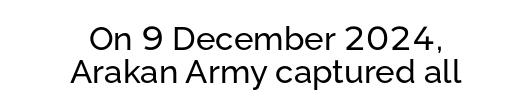
{"serif": "no", "italic": "no", "width": "normal", "stroke_contrast": "low", "x_height": "medium", "monospaced": "no", "underline": "no", "align": "center", "line_spacing": "tight", "line_spacing_ratio": 1.01, "letter_spacing": "normal", "letter_spacing_em": 0.0, "glyph_px": 33}
